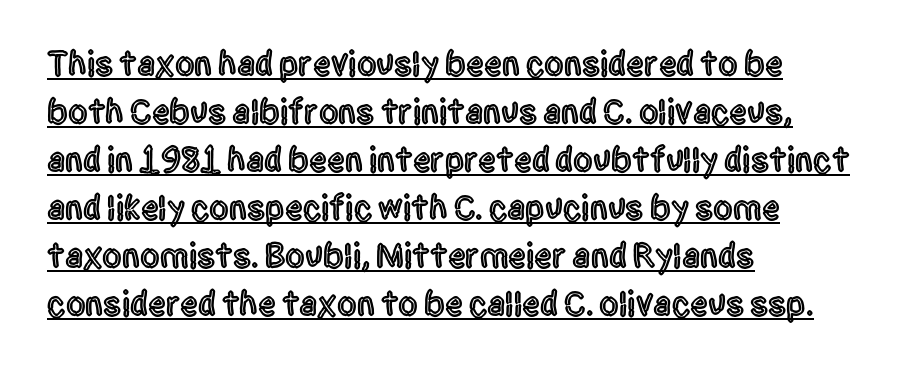
The image shows 35 px condensed sans-serif type, upright; set left-aligned, normal line spacing (1.37x), normal letter spacing, underlined; a large x-height.
